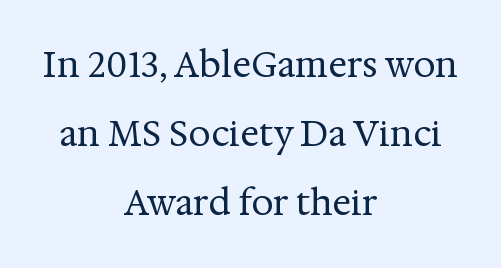
The image shows 35 px regular-weight serif type, upright; set centered, loose line spacing (1.97x), normal letter spacing, not underlined; medium stroke contrast and a medium x-height.
